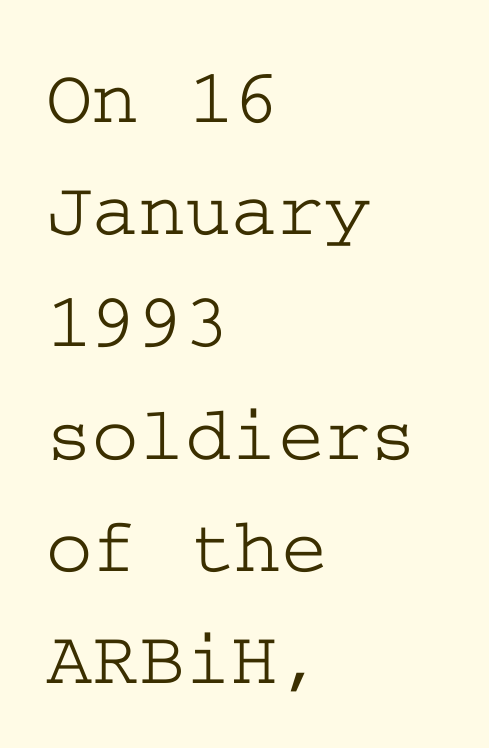
{"serif": "yes", "italic": "no", "width": "wide", "stroke_contrast": "low", "x_height": "medium", "underline": "no", "align": "left", "line_spacing": "normal", "line_spacing_ratio": 1.42, "letter_spacing": "normal", "letter_spacing_em": 0.0, "glyph_px": 79}
